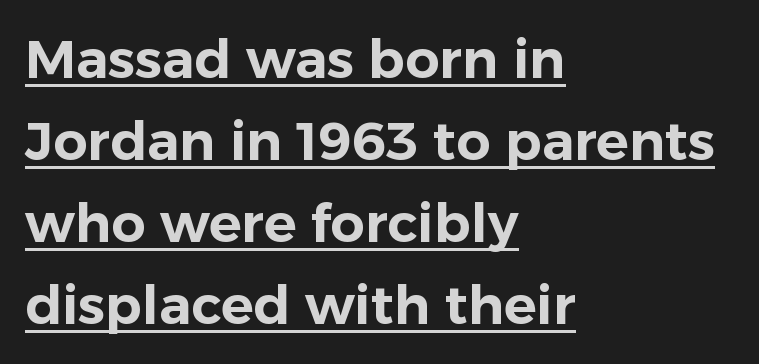
The image shows 54 px sans-serif type, upright; set left-aligned, normal line spacing (1.52x), normal letter spacing, underlined; low stroke contrast and a medium x-height.
